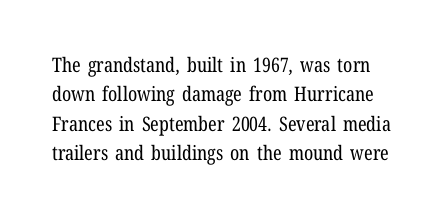
The image shows 20 px text type, upright; set normal line spacing (1.47x), normal letter spacing, not underlined.
